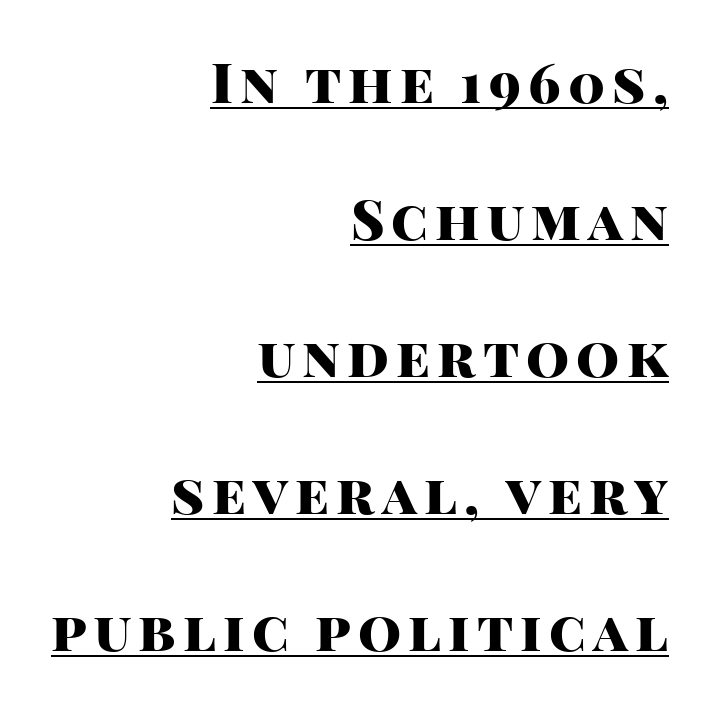
{"serif": "no", "italic": "no", "bold": "yes", "weight": "heavy", "width": "normal", "stroke_contrast": "high", "x_height": "large", "monospaced": "no", "underline": "yes", "align": "right", "line_spacing": "loose", "line_spacing_ratio": 2.49, "glyph_px": 55}
